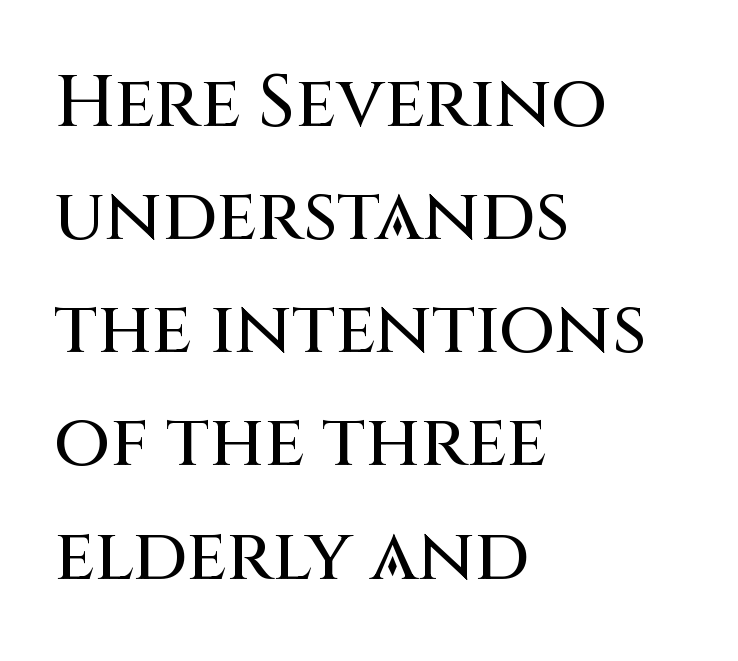
Left-aligned paragraph, ragged on the right. Do the characters align in a grid? No, the font is proportional. The glyphs are unaccompanied by any horizontal stroke below them. To sum up the face: it is a sans, with no serifs. This sample uses an upright cut, with every glyph sitting square on the baseline.
